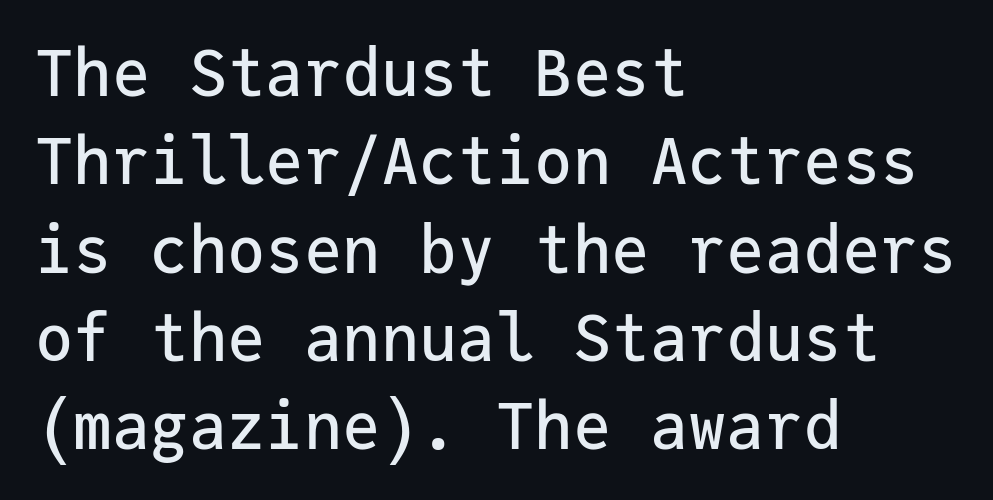
This rendering features lettering with no underline. Ascenders rise straight up at ninety degrees. The line-height multiplier appears to be the usual default. Tracking value appears to be zero — textbook default spacing.
